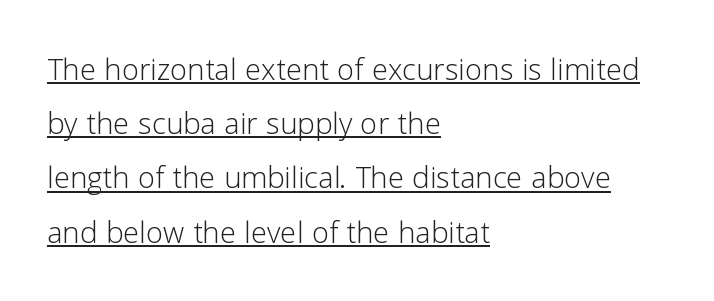
This rendering features underlined lettering. Successive baselines arrive at the customary interval. Examine the stroke ends and you'll find no serifs. If you drew a ruler down the left edge, every line would touch it. This is the regular roman posture of the typeface. This sample has the flowing, uneven cadence of proportional lettering.
